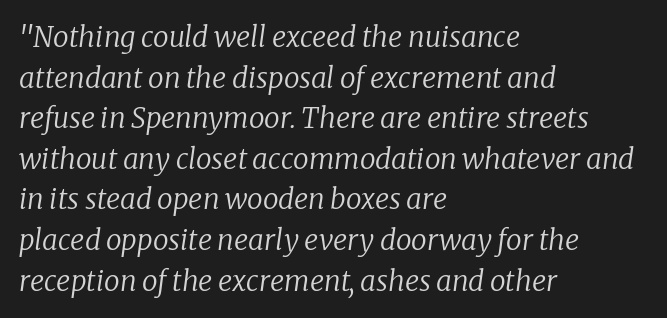
The image shows 28 px regular-weight serif type, italic (leaning right); set left-aligned, normal line spacing (1.45x), normal letter spacing, not underlined; low stroke contrast and a medium x-height.
